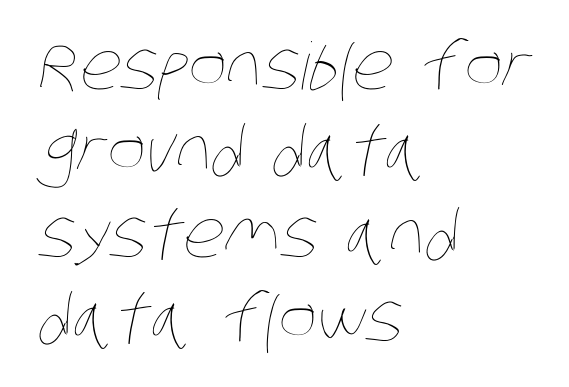
{"bold": "no", "weight": "thin", "width": "condensed", "stroke_contrast": "low", "x_height": "large", "monospaced": "no", "underline": "no", "align": "left", "line_spacing": "normal", "line_spacing_ratio": 1.29, "letter_spacing": "normal", "letter_spacing_em": 0.0, "glyph_px": 65}
